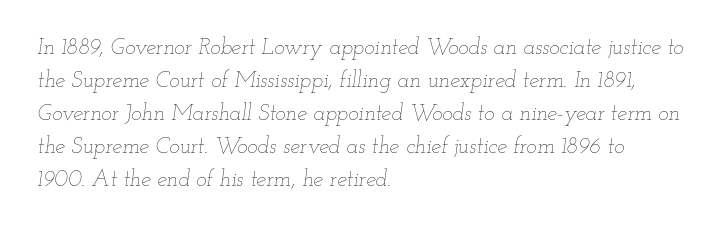
Q: Is the text bold? A: No.
Q: Is the text italic (slanted)? A: Yes, it leans right by about 12 degrees.
Q: Is the text underlined? A: No.
Q: How is the paragraph aligned? A: Left-aligned.
Q: Is the spacing between letters normal or unusually wide? A: Normal.
Q: Is the spacing between lines tight, normal or loose? A: Normal.
